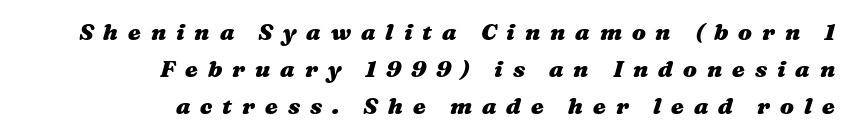
{"italic": "yes", "lean": "right", "slant_degrees": 16, "bold": "yes", "underline": "no", "align": "right", "line_spacing": "normal", "line_spacing_ratio": 1.61, "letter_spacing": "wide", "letter_spacing_em": 0.43, "glyph_px": 23}
